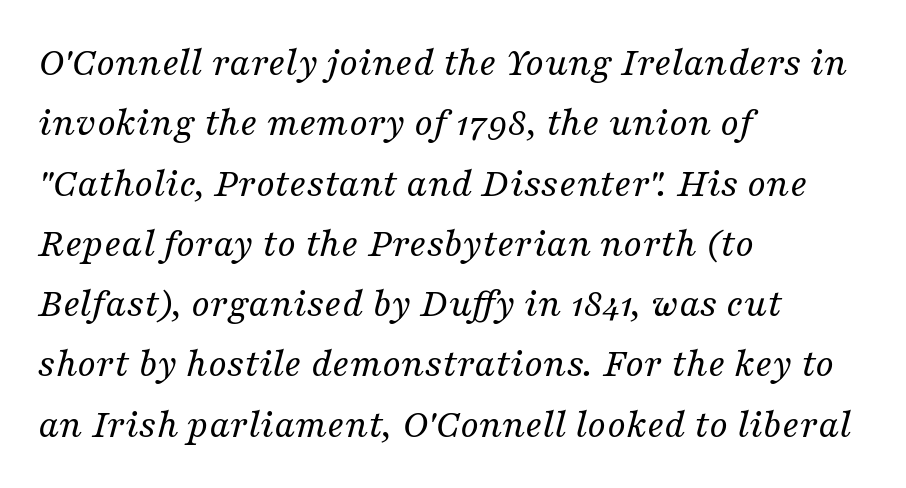
Each row of text sits above clean, open space. Stroke mass is kept to a normal reading level or below. The passage shown has conventional tracking throughout. Varying glyph widths throughout — classic text-font behaviour. Note: serifs present on the glyphs.
